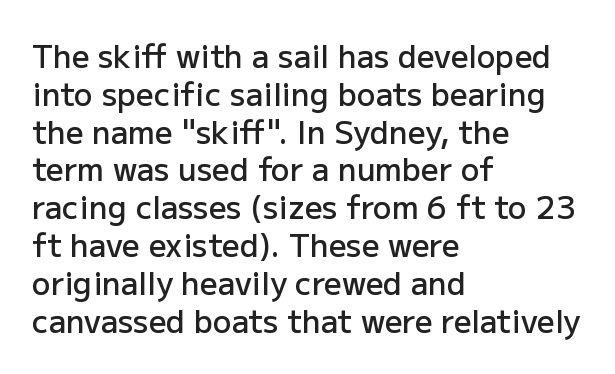
Rendered with straight, roman letterforms. This sample has the flowing, uneven cadence of proportional lettering. Note: no serifs on the glyphs. The rendering uses a semibold face; strokes are thickened but not to full bold. You could call the tracking neutral — neither tight nor loose.
